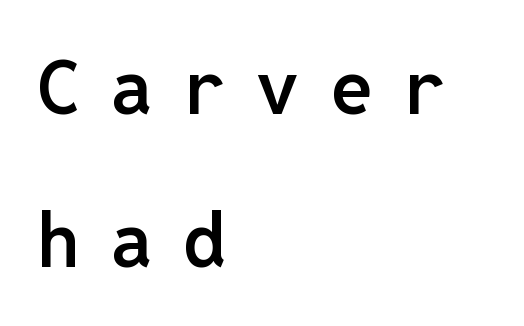
Q: Is the text bold? A: Semi-bold.
Q: Is the text italic (slanted)? A: No, it is upright.
Q: Is the typeface a serif or a sans-serif typeface? A: Sans-serif.
Q: Is the text underlined? A: No.
Q: How is the paragraph aligned? A: Left-aligned.
Q: Is the spacing between letters normal or unusually wide? A: Unusually wide.
Q: Is the spacing between lines tight, normal or loose? A: Loose.
Q: Width (condensed, normal, or wide)? A: Normal.
Q: Stroke contrast? A: Low.
Q: x-height? A: Medium.
Q: Monospaced? A: Yes.
